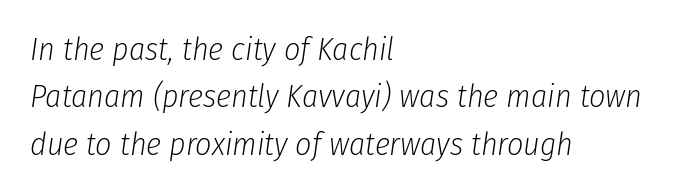
The letters advance in unequal steps, a hallmark of proportional type. Each row of text sits above clean, open space. The letterforms sit shoulder to shoulder at normal distance. The lines in this sample share a left origin and differ only in where they stop. No extra ink here — the face is not bold. Students, observe: this is what conventionally led text looks like.
